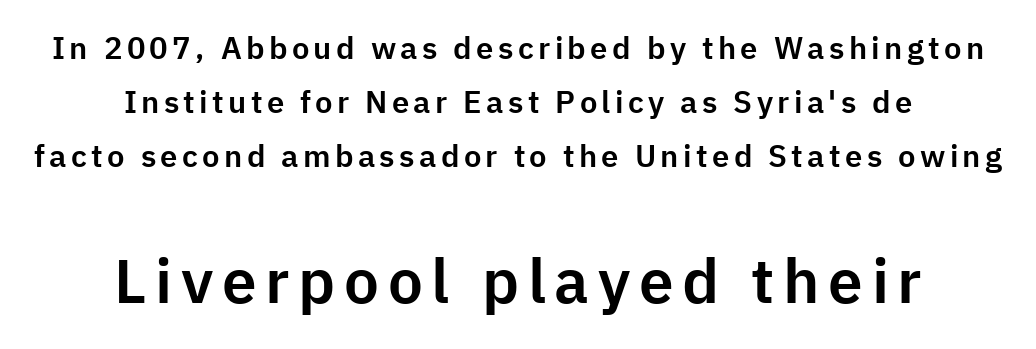
In terms of posture, this sample is upright. The area under the type is left untouched. Letterform terminals end flat and unadorned throughout the passage. The rendering positions every line midway between the sides. Here the designer chose a conventional face with non-uniform glyph widths.
